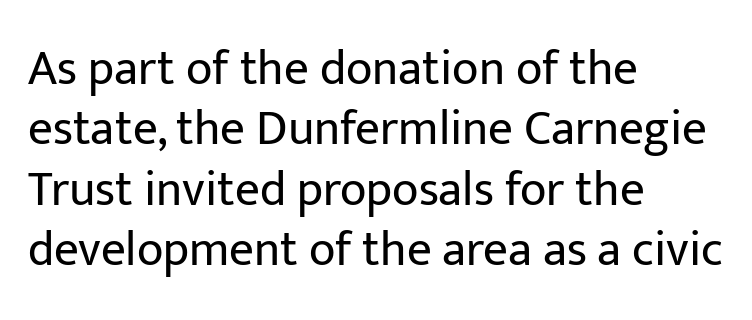
Check where the strokes stop: nothing finishes them off — pure sans. Ascenders rise straight up at ninety degrees. The letters look calm and open, with moderate or lighter stems. A clean baseline with only descenders dipping below it.
